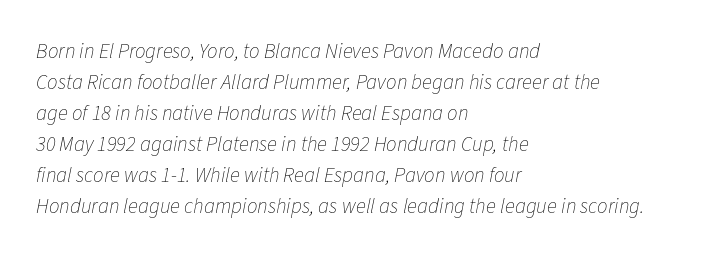
Q: Is the text bold? A: No.
Q: Is the text italic (slanted)? A: Yes, it leans right by about 11 degrees.
Q: Is the text underlined? A: No.
Q: How is the paragraph aligned? A: Left-aligned.
Q: Is the spacing between letters normal or unusually wide? A: Normal.
Q: Is the spacing between lines tight, normal or loose? A: Normal.
